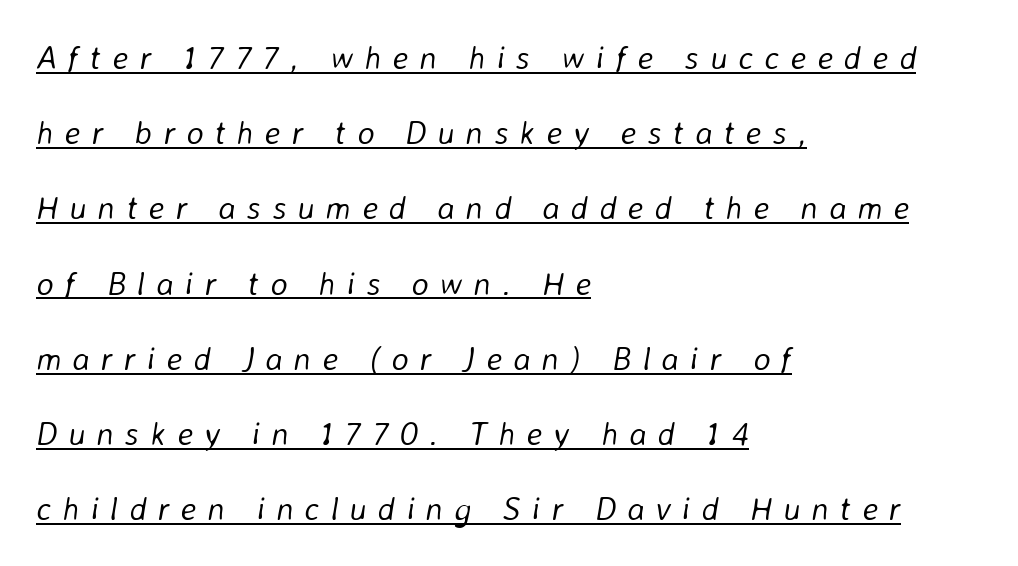
{"italic": "yes", "lean": "right", "slant_degrees": 8, "bold": "no", "weight": "light", "width": "normal", "stroke_contrast": "low", "x_height": "medium", "monospaced": "no", "underline": "yes", "align": "left", "line_spacing": "loose", "line_spacing_ratio": 2.28, "letter_spacing": "wide", "letter_spacing_em": 0.33, "glyph_px": 33}
